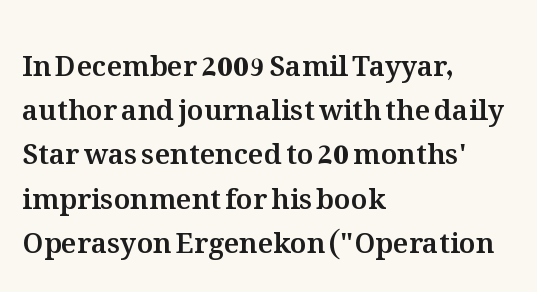
{"italic": "no", "width": "normal", "stroke_contrast": "medium", "x_height": "medium", "monospaced": "no", "underline": "no", "align": "left", "line_spacing": "normal", "line_spacing_ratio": 1.58, "letter_spacing": "normal", "letter_spacing_em": 0.0, "glyph_px": 28}
